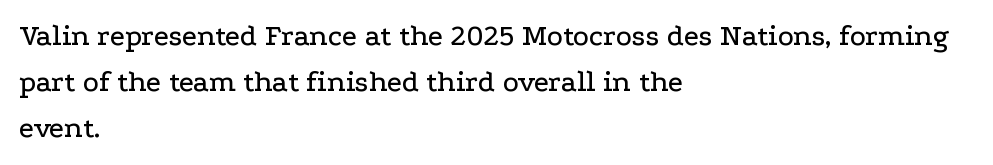
The image shows 30 px wide serif type, upright; set left-aligned, normal line spacing (1.54x), normal letter spacing, not underlined; low stroke contrast and a medium x-height.
